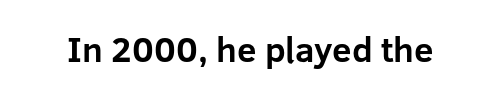
The image shows 35 px bold sans-serif type, upright; set normal letter spacing, not underlined; low stroke contrast and a medium x-height.
